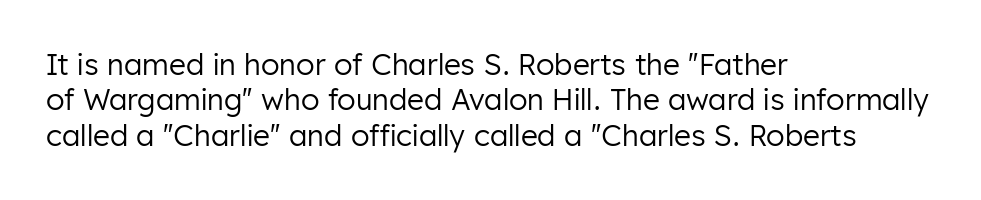
The image shows 29 px regular-weight sans-serif type, upright; set left-aligned, line spacing 1.22x, normal letter spacing, not underlined; low stroke contrast and a medium x-height.
